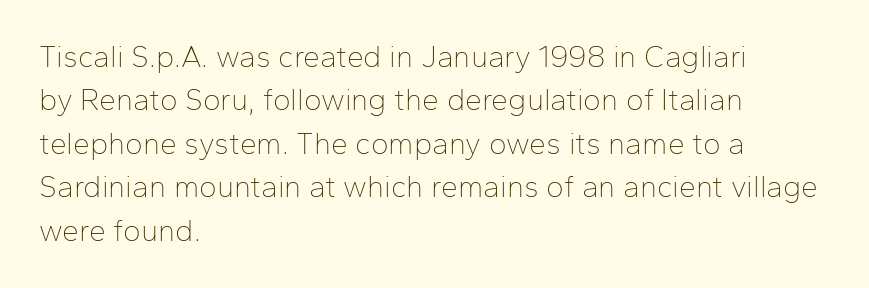
Q: Is the text bold? A: No.
Q: Is the text italic (slanted)? A: No, it is upright.
Q: Is the typeface a serif or a sans-serif typeface? A: Sans-serif.
Q: Is the text underlined? A: No.
Q: How is the paragraph aligned? A: Left-aligned.
Q: Is the spacing between letters normal or unusually wide? A: Normal.
Q: Is the spacing between lines tight, normal or loose? A: Normal.
Q: Width (condensed, normal, or wide)? A: Normal.
Q: Stroke contrast? A: Low.
Q: x-height? A: Medium.
Q: Monospaced? A: No.
